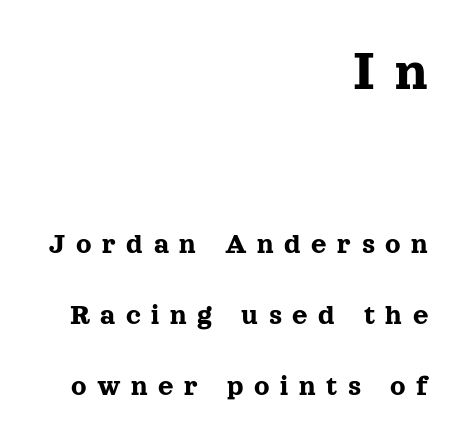
Caption: multi-line text, flush right, ragged left. Character widths vary here, with narrow letters taking less room than wide ones. Quick note: not italic, upright. Typographically, this falls in the serif category.
